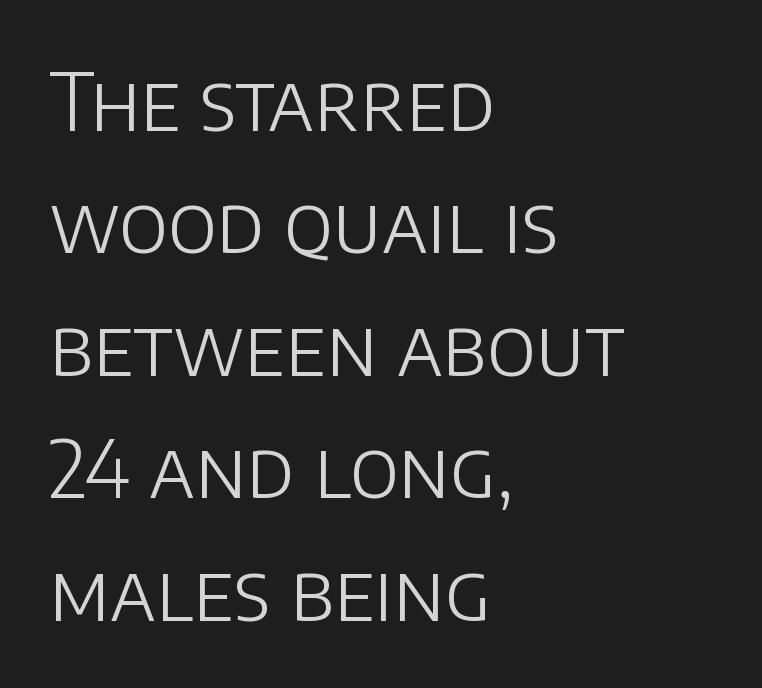
{"serif": "no", "italic": "no", "bold": "no", "weight": "light", "width": "normal", "stroke_contrast": "low", "x_height": "large", "monospaced": "no", "underline": "no", "align": "left", "line_spacing": "normal", "line_spacing_ratio": 1.55, "letter_spacing": "normal", "letter_spacing_em": 0.0, "glyph_px": 79}
